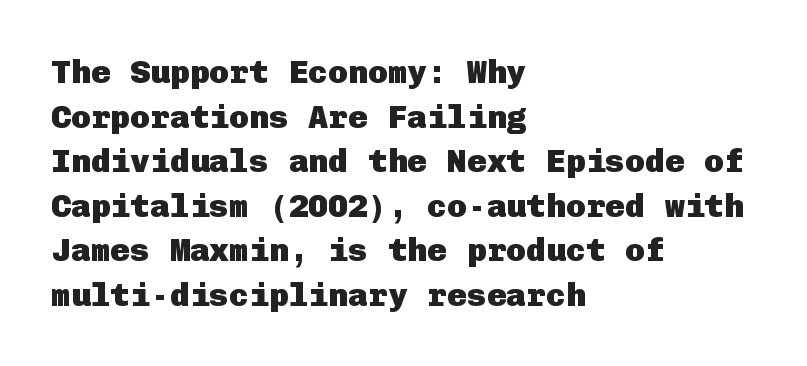
Q: Is the text bold? A: Yes.
Q: Is the text italic (slanted)? A: No, it is upright.
Q: Is the typeface a serif or a sans-serif typeface? A: Sans-serif.
Q: Is the text underlined? A: No.
Q: How is the paragraph aligned? A: Left-aligned.
Q: Is the spacing between letters normal or unusually wide? A: Normal.
Q: Is the spacing between lines tight, normal or loose? A: Normal.
Q: Width (condensed, normal, or wide)? A: Normal.
Q: Stroke contrast? A: Low.
Q: x-height? A: Medium.
